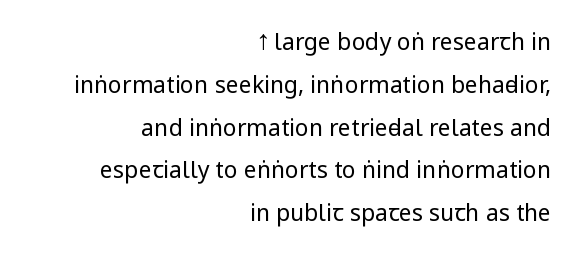
{"italic": "no", "bold": "no", "underline": "no", "align": "right", "line_spacing_ratio": 1.86, "letter_spacing": "normal", "letter_spacing_em": 0.0, "glyph_px": 23}
